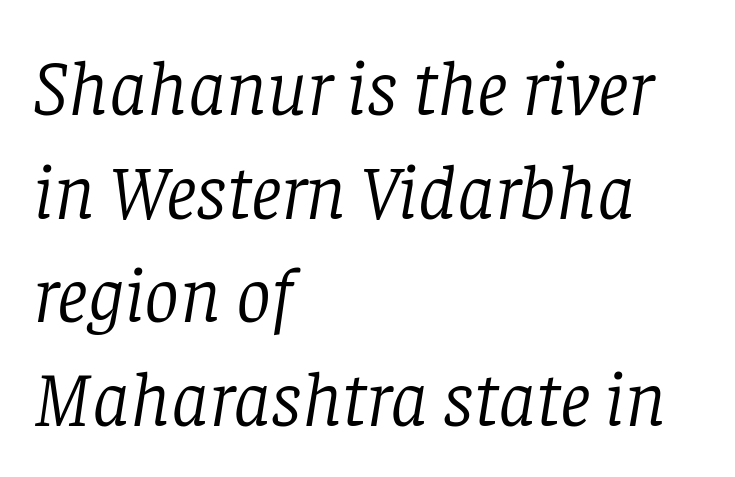
The image shows 78 px light serif type, italic (leaning right); set left-aligned, normal line spacing (1.33x), normal letter spacing, not underlined; low stroke contrast and a large x-height.
